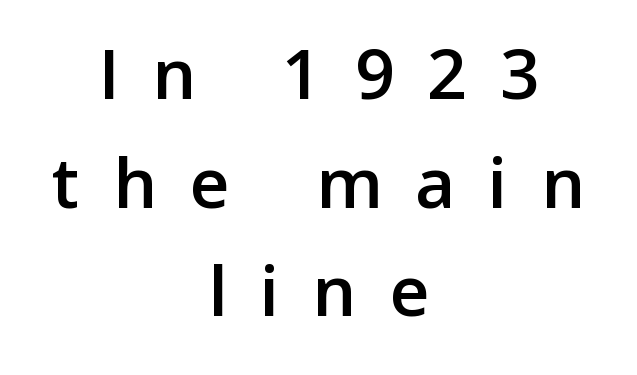
Each letter keeps its own natural width here, so spacing adapts to shape. The type sits square on the baseline with zero lean. How would I describe the line gaps? Plain and ordinary. You can tell from the bare stems that sans-serif type was used.
